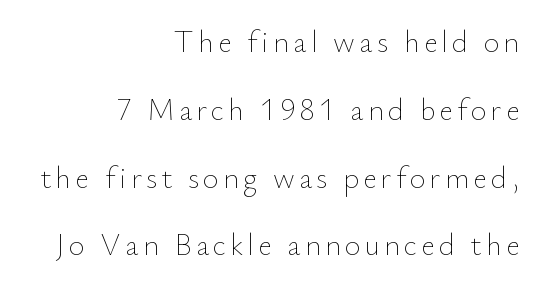
The lettering holds an erect, upright posture throughout. Alignment: flush right. This sample trades compactness for vertical openness between lines. These lines are rendered in a variable-pitch font. Unbolded letterforms with no extra heft.
